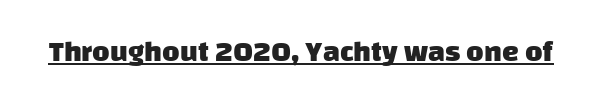
{"serif": "no", "bold": "yes", "weight": "heavy", "width": "normal", "stroke_contrast": "low", "x_height": "large", "monospaced": "no", "underline": "yes", "letter_spacing": "normal", "letter_spacing_em": 0.0, "glyph_px": 30}
